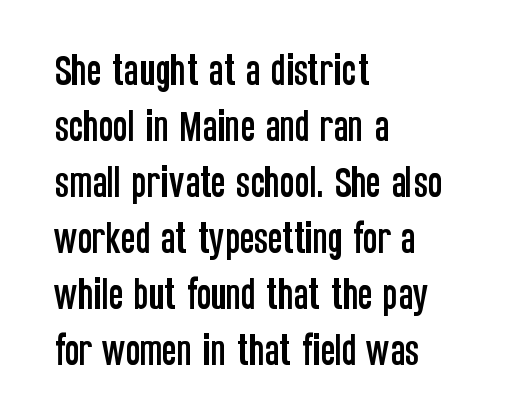
{"serif": "no", "italic": "no", "width": "condensed", "stroke_contrast": "low", "x_height": "large", "monospaced": "no", "underline": "no", "align": "left", "line_spacing": "normal", "line_spacing_ratio": 1.6, "letter_spacing": "normal", "letter_spacing_em": 0.0, "glyph_px": 35}
